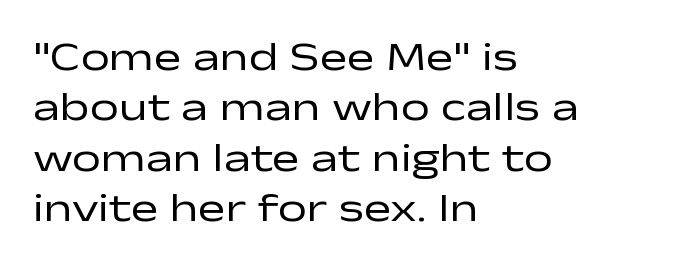
Q: Is the text bold? A: No.
Q: Is the text italic (slanted)? A: No, it is upright.
Q: Is the typeface a serif or a sans-serif typeface? A: Sans-serif.
Q: Is the text underlined? A: No.
Q: How is the paragraph aligned? A: Left-aligned.
Q: Is the spacing between letters normal or unusually wide? A: Normal.
Q: Width (condensed, normal, or wide)? A: Wide.
Q: Stroke contrast? A: Low.
Q: x-height? A: Medium.
Q: Monospaced? A: No.
